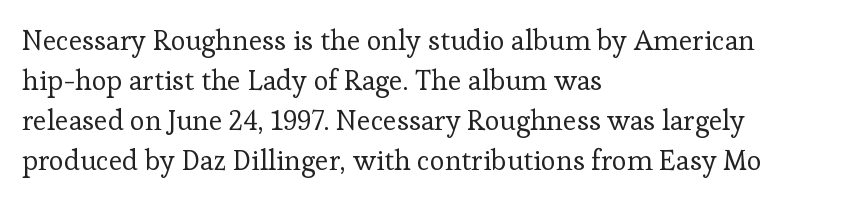
The image shows 28 px regular-weight serif type, upright; set left-aligned, normal line spacing (1.43x), normal letter spacing, not underlined; low stroke contrast and a medium x-height.
